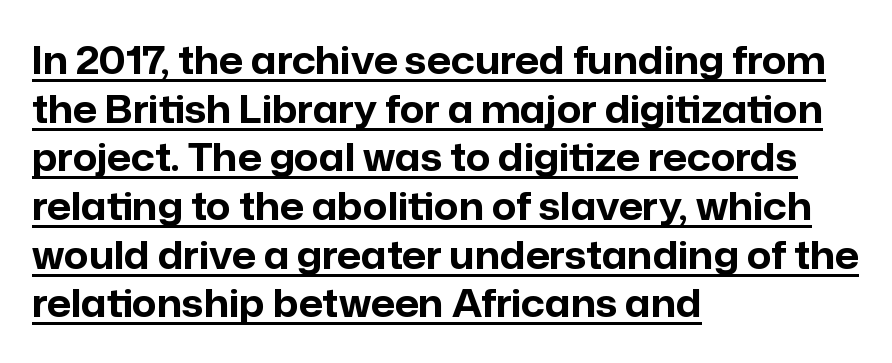
Q: Is the text bold? A: Yes.
Q: Is the text italic (slanted)? A: No, it is upright.
Q: Is the typeface a serif or a sans-serif typeface? A: Sans-serif.
Q: Is the text underlined? A: Yes.
Q: How is the paragraph aligned? A: Left-aligned.
Q: Is the spacing between letters normal or unusually wide? A: Normal.
Q: Is the spacing between lines tight, normal or loose? A: Normal.
Q: Width (condensed, normal, or wide)? A: Normal.
Q: Stroke contrast? A: Low.
Q: x-height? A: Medium.
Q: Monospaced? A: No.
